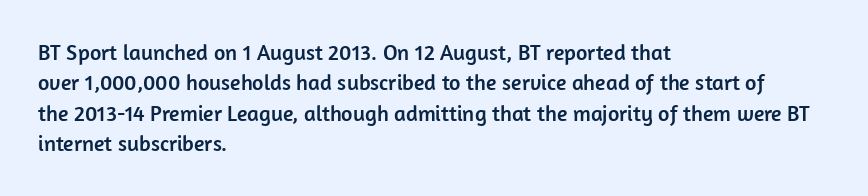
The image shows 22 px text type, upright; set left-aligned, normal line spacing (1.38x), normal letter spacing, not underlined.
